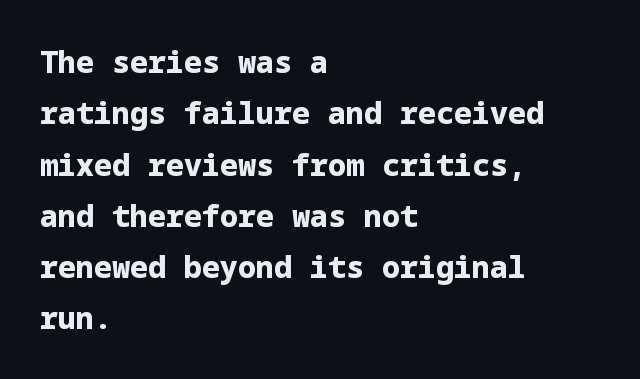
{"serif": "no", "italic": "no", "bold": "yes", "weight": "bold", "width": "normal", "stroke_contrast": "low", "x_height": "medium", "underline": "no", "align": "left", "line_spacing_ratio": 1.71, "letter_spacing": "normal", "letter_spacing_em": 0.0, "glyph_px": 30}
